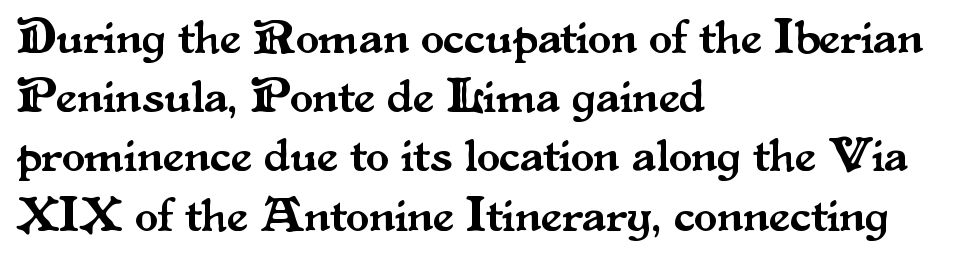
Q: Is the text italic (slanted)? A: No, it is upright.
Q: Is the typeface a serif or a sans-serif typeface? A: Serif.
Q: Is the text underlined? A: No.
Q: How is the paragraph aligned? A: Left-aligned.
Q: Is the spacing between letters normal or unusually wide? A: Normal.
Q: Is the spacing between lines tight, normal or loose? A: Normal.
Q: Width (condensed, normal, or wide)? A: Normal.
Q: Stroke contrast? A: Medium.
Q: x-height? A: Small.
Q: Monospaced? A: No.
